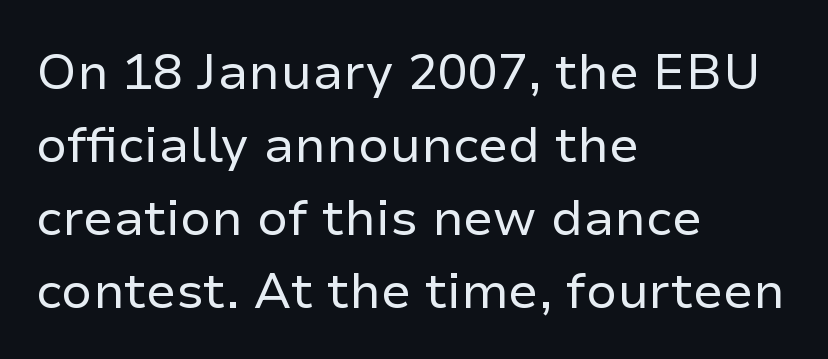
The image shows 50 px regular-weight sans-serif type, upright; set left-aligned, normal line spacing (1.46x), normal letter spacing, not underlined; low stroke contrast and a medium x-height.
